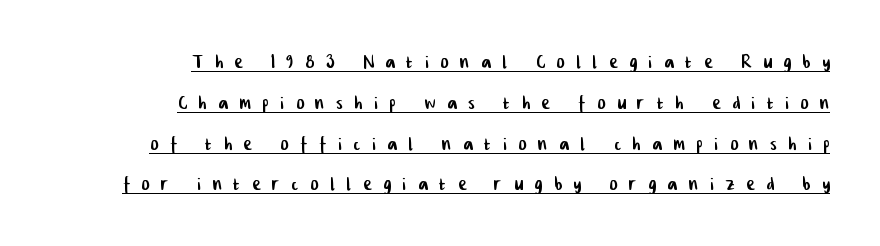
What stands out about the letter spacing? Its width — letters are far apart. The space between consecutive lines is moderate. Line ends are locked; line starts wander. The rendered words wear a rule along their underside.
